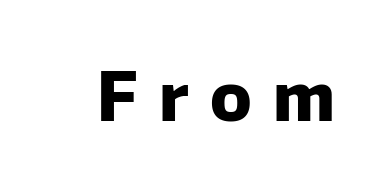
Q: Is the text bold? A: Yes.
Q: Is the text italic (slanted)? A: No, it is upright.
Q: Is the typeface a serif or a sans-serif typeface? A: Sans-serif.
Q: Is the text underlined? A: No.
Q: Is the spacing between letters normal or unusually wide? A: Unusually wide.
Q: Width (condensed, normal, or wide)? A: Normal.
Q: Stroke contrast? A: Low.
Q: x-height? A: Medium.
Q: Monospaced? A: No.
